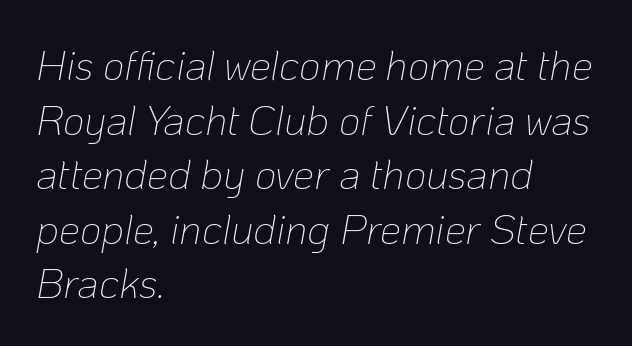
Q: Is the text bold? A: No.
Q: Is the text italic (slanted)? A: Yes, it leans right by about 10 degrees.
Q: Is the text underlined? A: No.
Q: How is the paragraph aligned? A: Left-aligned.
Q: Is the spacing between letters normal or unusually wide? A: Normal.
Q: Is the spacing between lines tight, normal or loose? A: Normal.
Q: Width (condensed, normal, or wide)? A: Normal.
Q: Stroke contrast? A: Low.
Q: x-height? A: Medium.
Q: Monospaced? A: No.
